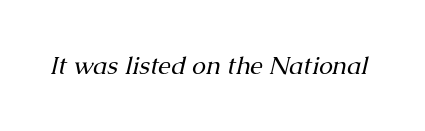
The cut favours lightness, reaching ordinary text weight at its darkest. No word sits above an underline. Notice how the stems are inclined rather than vertical — that's the hallmark of italics. Each word holds together tightly as a unit, with standard inter-letter gaps.
